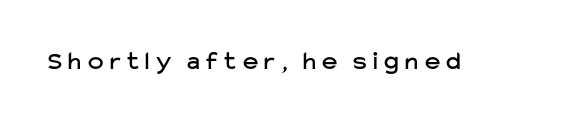
Q: Is the text italic (slanted)? A: No, it is upright.
Q: Is the text underlined? A: No.
Q: Is the spacing between letters normal or unusually wide? A: Unusually wide.
